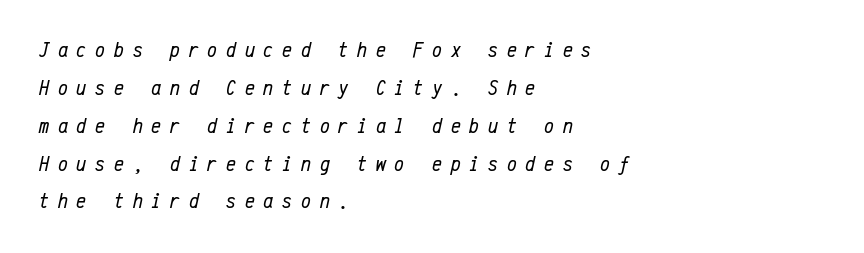
{"italic": "yes", "lean": "right", "slant_degrees": 12, "bold": "no", "underline": "no", "align": "left", "line_spacing_ratio": 1.72, "letter_spacing": "wide", "letter_spacing_em": 0.4, "glyph_px": 22}
